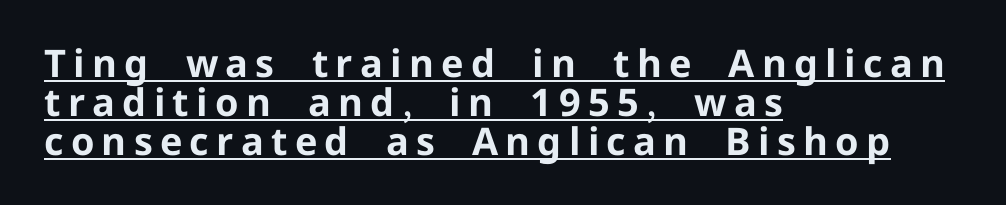
The image shows 38 px bold sans-serif type, upright; set left-aligned, tight line spacing (1.03x), underlined; low stroke contrast and a medium x-height.
